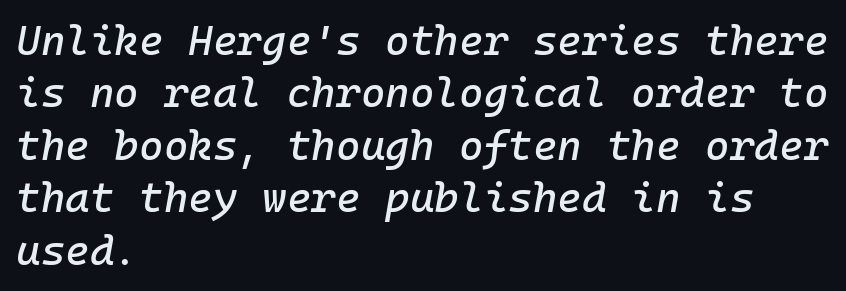
Q: Is the text italic (slanted)? A: Yes, it leans right by about 10 degrees.
Q: Is the text underlined? A: No.
Q: How is the paragraph aligned? A: Left-aligned.
Q: Is the spacing between letters normal or unusually wide? A: Normal.
Q: Is the spacing between lines tight, normal or loose? A: Normal.
Q: Width (condensed, normal, or wide)? A: Normal.
Q: Stroke contrast? A: Low.
Q: x-height? A: Medium.
Q: Monospaced? A: Yes.
